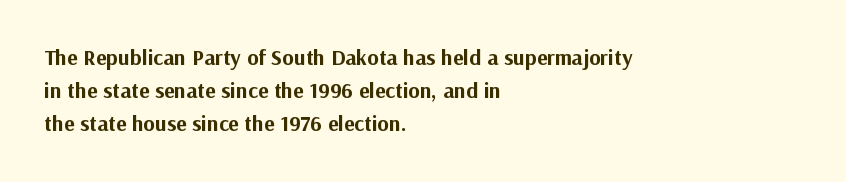
Q: Is the text bold? A: Yes.
Q: Is the text italic (slanted)? A: No, it is upright.
Q: Is the text underlined? A: No.
Q: How is the paragraph aligned? A: Left-aligned.
Q: Is the spacing between letters normal or unusually wide? A: Normal.
Q: Is the spacing between lines tight, normal or loose? A: Normal.
